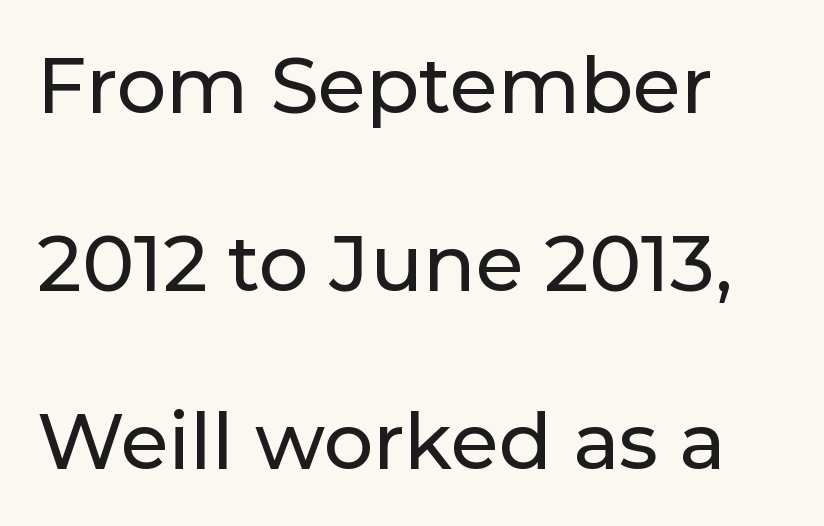
Think of a printed novel: that variable character pitch is what you see here. Airy leading. Each letter's strokes conclude bluntly, with no projecting serifs. Descender tails drop into unmarked territory.
